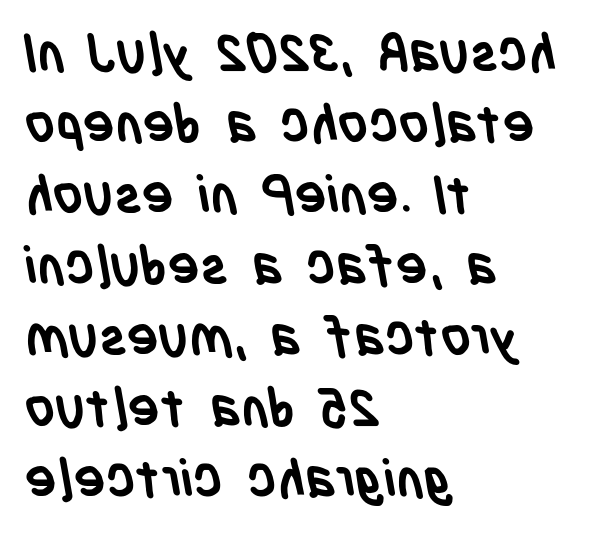
Q: Is the text bold? A: Yes.
Q: Is the typeface a serif or a sans-serif typeface? A: Sans-serif.
Q: Is the text underlined? A: No.
Q: How is the paragraph aligned? A: Left-aligned.
Q: Is the spacing between letters normal or unusually wide? A: Normal.
Q: Is the spacing between lines tight, normal or loose? A: Normal.
Q: Width (condensed, normal, or wide)? A: Condensed.
Q: Stroke contrast? A: Low.
Q: x-height? A: Large.
Q: Monospaced? A: No.
